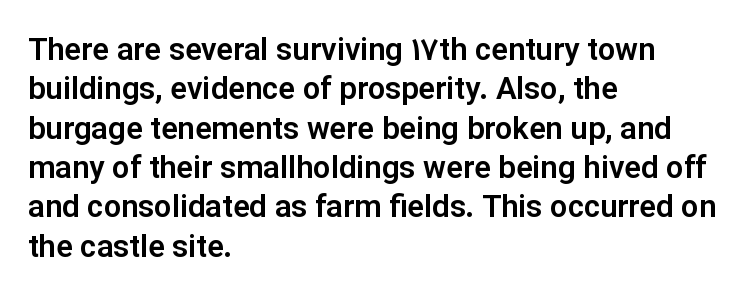
The image shows 31 px sans-serif type, upright; set left-aligned, normal line spacing (1.27x), normal letter spacing, not underlined; low stroke contrast and a medium x-height.
